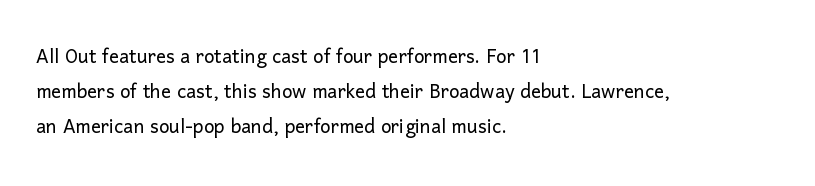
{"italic": "no", "bold": "no", "underline": "no", "align": "left", "line_spacing": "normal", "line_spacing_ratio": 1.4, "letter_spacing": "normal", "letter_spacing_em": 0.0, "glyph_px": 25}
